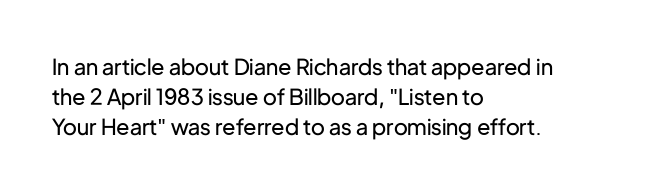
Q: Is the text bold? A: No.
Q: Is the text italic (slanted)? A: No, it is upright.
Q: Is the text underlined? A: No.
Q: How is the paragraph aligned? A: Left-aligned.
Q: Is the spacing between letters normal or unusually wide? A: Normal.
Q: Is the spacing between lines tight, normal or loose? A: Normal.
